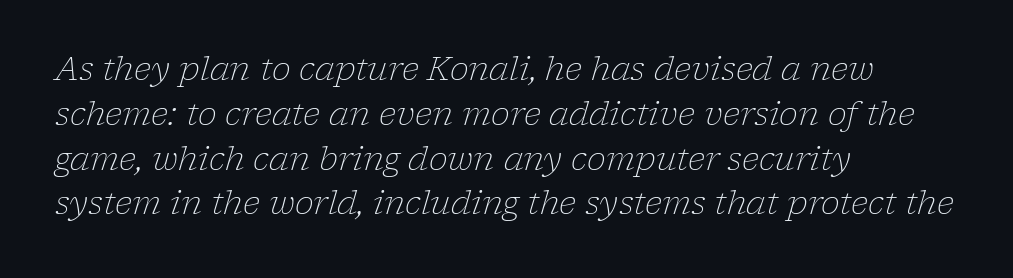
{"serif": "yes", "italic": "yes", "lean": "right", "slant_degrees": 17, "bold": "no", "weight": "light", "width": "normal", "stroke_contrast": "low", "x_height": "medium", "monospaced": "no", "underline": "no", "align": "left", "line_spacing": "normal", "line_spacing_ratio": 1.4, "letter_spacing": "normal", "letter_spacing_em": 0.0, "glyph_px": 32}
